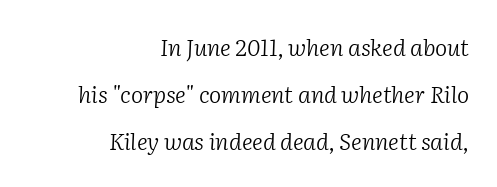
These glyphs show unthickened strokes, regular width or finer. Anything drawn beneath the words? Only blank space. No extra tracking has been applied to these lines. The text carries the slant typical of an italic or oblique font. Where is the straight margin? On the right.
